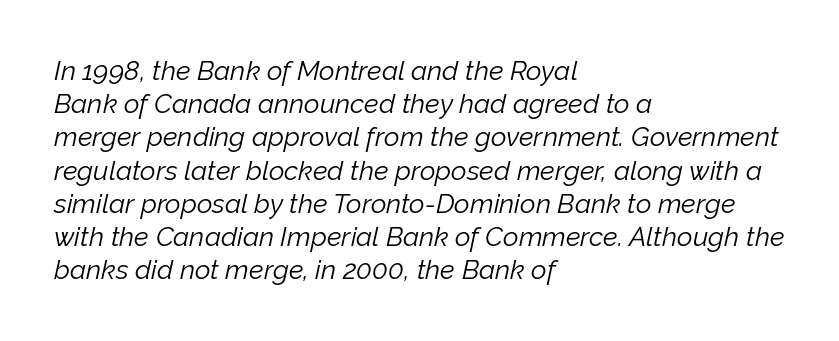
The image shows 27 px text type, italic (leaning right); set left-aligned, line spacing 1.23x, normal letter spacing, not underlined.
